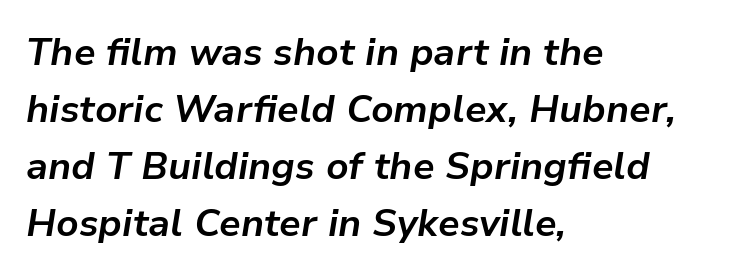
The image shows 38 px bold type, italic (leaning right); set left-aligned, normal line spacing (1.5x), normal letter spacing, not underlined; low stroke contrast and a medium x-height.
